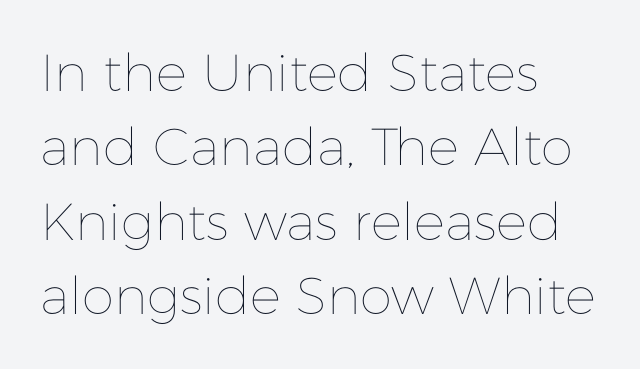
A typesetter would call this zero additional tracking. Is this a fixed-width face? No — the glyphs have proportional, varying widths. This rendering uses left alignment, leaving the right contour irregular. Letters rest on an invisible, unmarked baseline. Nothing heavy about these letters — not bold at all. Nope, not italic — everything's standing straight.
